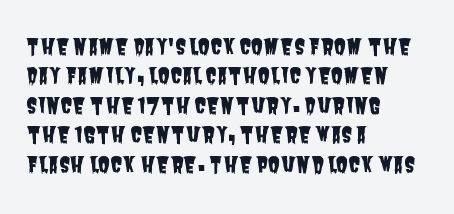
Beneath every word, the page is bare. Caption: multi-line text, flush left, ragged right. In terms of leading, this rendering sits right in the middle. This rendering leaves character spacing at its baseline value.
